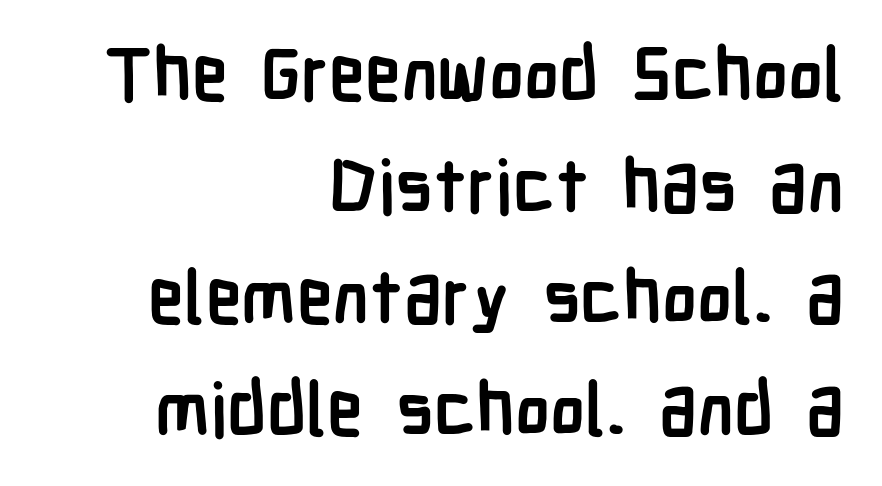
Q: Is the text bold? A: Yes.
Q: Is the text italic (slanted)? A: No, it is upright.
Q: Is the typeface a serif or a sans-serif typeface? A: Sans-serif.
Q: Is the text underlined? A: No.
Q: How is the paragraph aligned? A: Right-aligned.
Q: Is the spacing between letters normal or unusually wide? A: Normal.
Q: Is the spacing between lines tight, normal or loose? A: Normal.
Q: Width (condensed, normal, or wide)? A: Condensed.
Q: Stroke contrast? A: Low.
Q: x-height? A: Medium.
Q: Monospaced? A: No.
